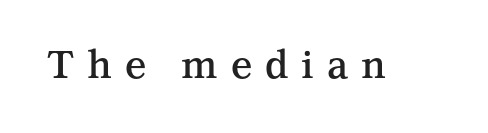
Q: Is the text bold? A: Semi-bold.
Q: Is the text italic (slanted)? A: No, it is upright.
Q: Is the typeface a serif or a sans-serif typeface? A: Serif.
Q: Is the text underlined? A: No.
Q: Is the spacing between letters normal or unusually wide? A: Unusually wide.
Q: Width (condensed, normal, or wide)? A: Normal.
Q: Stroke contrast? A: Medium.
Q: x-height? A: Medium.
Q: Monospaced? A: No.
